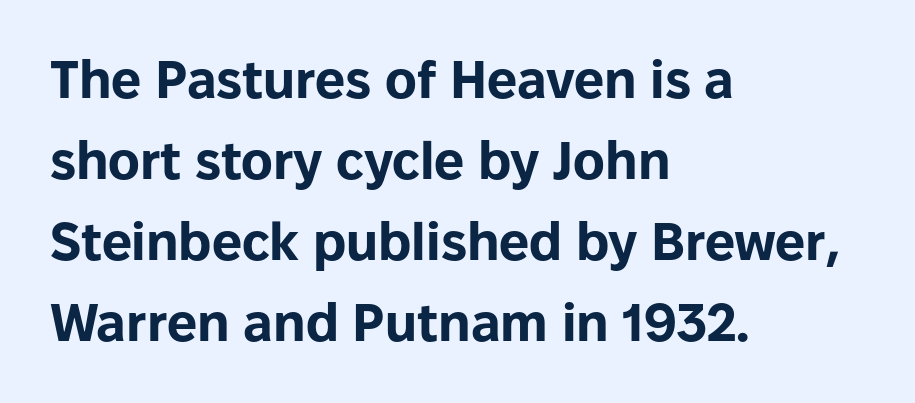
Q: Is the text bold? A: Yes.
Q: Is the text italic (slanted)? A: No, it is upright.
Q: Is the typeface a serif or a sans-serif typeface? A: Sans-serif.
Q: Is the text underlined? A: No.
Q: How is the paragraph aligned? A: Left-aligned.
Q: Is the spacing between letters normal or unusually wide? A: Normal.
Q: Is the spacing between lines tight, normal or loose? A: Normal.
Q: Width (condensed, normal, or wide)? A: Normal.
Q: Stroke contrast? A: Low.
Q: x-height? A: Medium.
Q: Monospaced? A: No.
